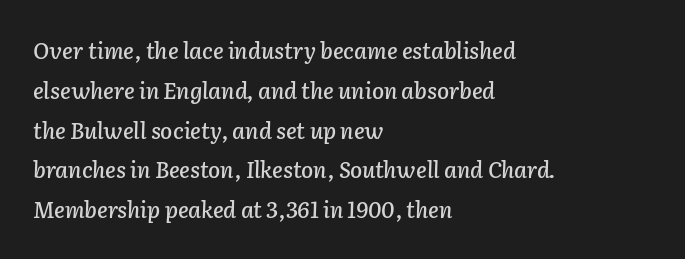
The image shows 22 px text type, italic (leaning right); set left-aligned, line spacing 1.81x, normal letter spacing, not underlined.
